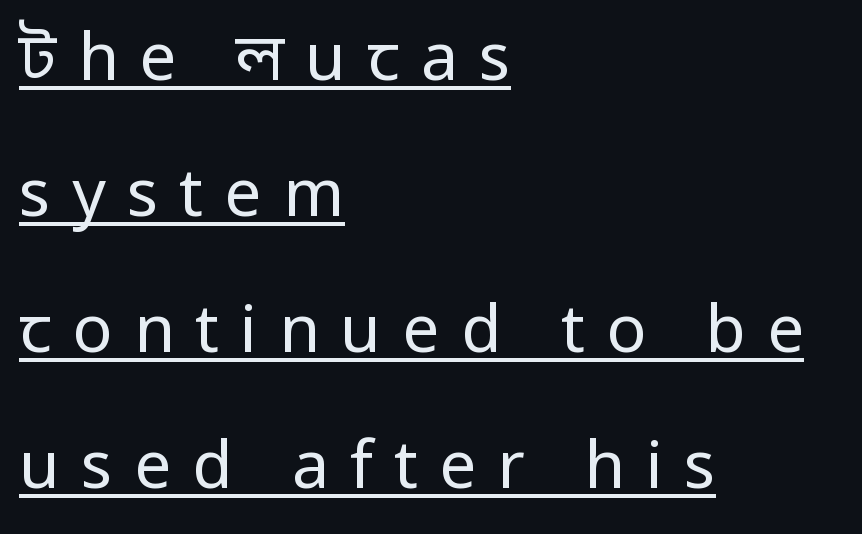
{"serif": "no", "italic": "no", "bold": "no", "weight": "regular", "width": "normal", "stroke_contrast": "low", "x_height": "medium", "monospaced": "no", "underline": "yes", "align": "left", "line_spacing": "loose", "line_spacing_ratio": 2.06, "letter_spacing": "wide", "letter_spacing_em": 0.32, "glyph_px": 66}
